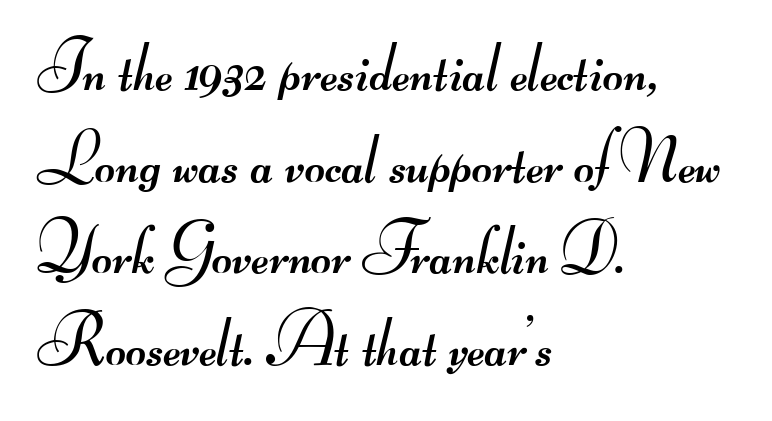
{"serif": "no", "bold": "no", "weight": "regular", "width": "wide", "stroke_contrast": "medium", "monospaced": "no", "underline": "no", "align": "left", "line_spacing": "normal", "line_spacing_ratio": 1.31, "letter_spacing": "normal", "letter_spacing_em": 0.0, "glyph_px": 70}
